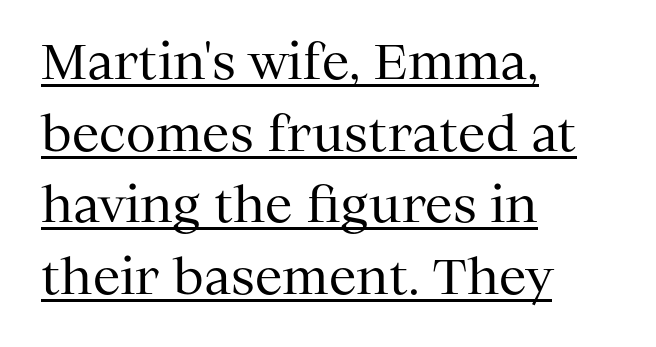
Upright lettering throughout. Letterform terminals end in serifs throughout the passage. Each line of the rendering has a horizontal stroke beneath the glyphs. If you measured baseline to baseline, you'd find a middling distance.
